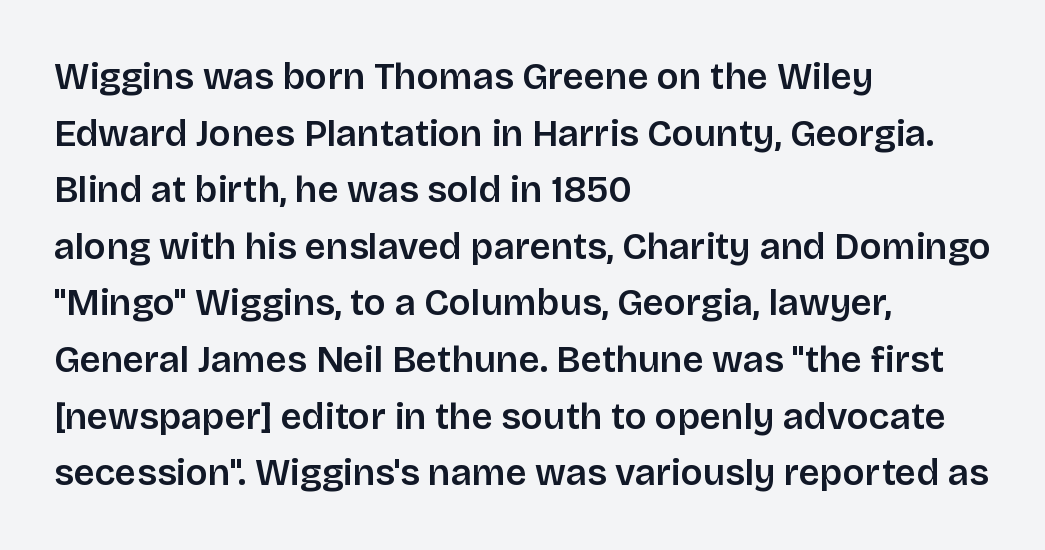
{"serif": "no", "italic": "no", "bold": "semi", "weight": "semibold", "width": "normal", "stroke_contrast": "low", "x_height": "large", "monospaced": "no", "underline": "no", "align": "left", "line_spacing": "normal", "line_spacing_ratio": 1.53, "letter_spacing": "normal", "letter_spacing_em": 0.0, "glyph_px": 37}
